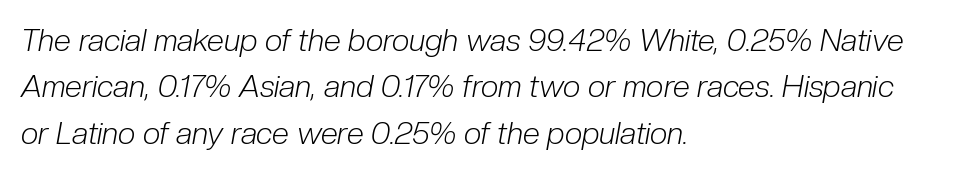
{"italic": "yes", "lean": "right", "slant_degrees": 10, "bold": "no", "weight": "light", "width": "condensed", "stroke_contrast": "low", "x_height": "medium", "monospaced": "no", "underline": "no", "align": "left", "line_spacing": "normal", "line_spacing_ratio": 1.5, "letter_spacing": "normal", "letter_spacing_em": 0.0, "glyph_px": 31}
